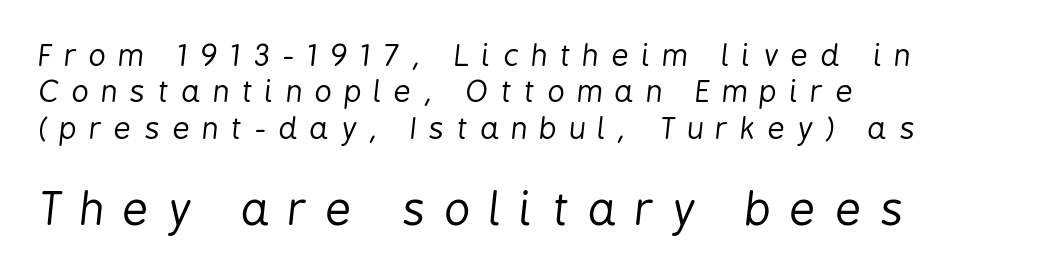
Q: Is the text bold? A: No.
Q: Is the text italic (slanted)? A: Yes, it leans right by about 6 degrees.
Q: Is the text underlined? A: No.
Q: How is the paragraph aligned? A: Left-aligned.
Q: Is the spacing between letters normal or unusually wide? A: Unusually wide.
Q: Which block of text is set in a larger size, the first (top) or the second (bottom)? A: The second (bottom) one.
Q: Width (condensed, normal, or wide)? A: Condensed.
Q: Stroke contrast? A: Low.
Q: x-height? A: Medium.
Q: Monospaced? A: No.
